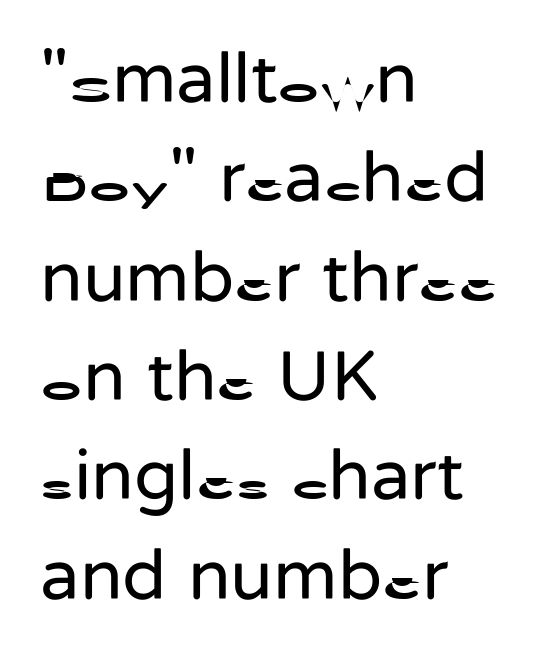
The image shows 72 px regular-weight sans-serif type, upright; set left-aligned, normal line spacing (1.38x), normal letter spacing, not underlined; low stroke contrast and a medium x-height.
